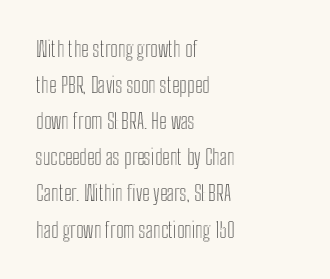
Q: Is the text italic (slanted)? A: No, it is upright.
Q: Is the text underlined? A: No.
Q: How is the paragraph aligned? A: Left-aligned.
Q: Is the spacing between letters normal or unusually wide? A: Normal.
